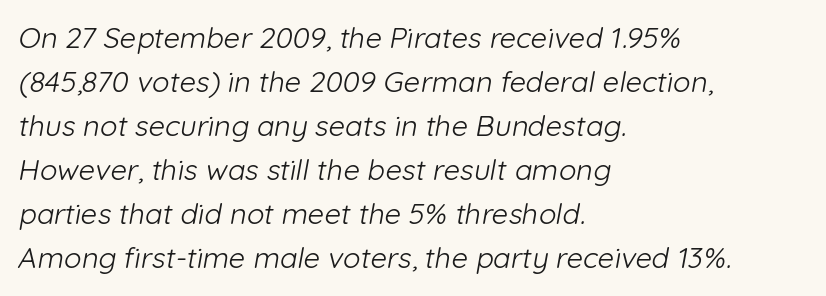
Here the designer chose a conventional face with non-uniform glyph widths. The text block is weighted toward the left margin, trailing off unevenly rightward. No extra tracking has been applied to these lines. Are there feet on the stems? There aren't — it's a sans. Check under the words: just untouched page.
